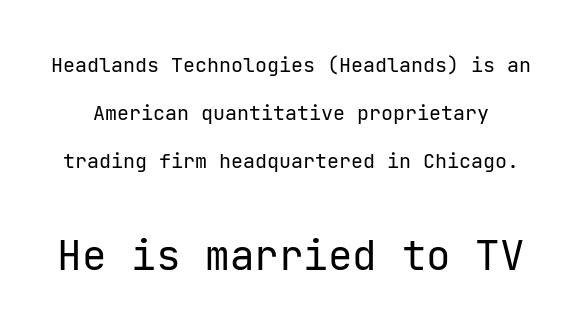
{"serif": "no", "italic": "no", "bold": "no", "weight": "regular", "width": "normal", "stroke_contrast": "low", "x_height": "medium", "underline": "no", "line_spacing": "loose", "line_spacing_ratio": 2.4, "letter_spacing": "normal", "letter_spacing_em": 0.0, "larger_block": "second", "size_ratio": 2.05, "glyph_px": 41}
